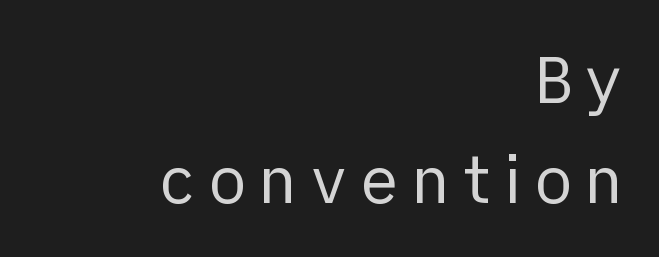
Type style note: lacks serifs. Is the block centered? No — it sits flush against the right margin. Vertical strokes here are truly vertical. The letterforms sit at book weight or below. Each new line begins a customary step beneath the previous one.
